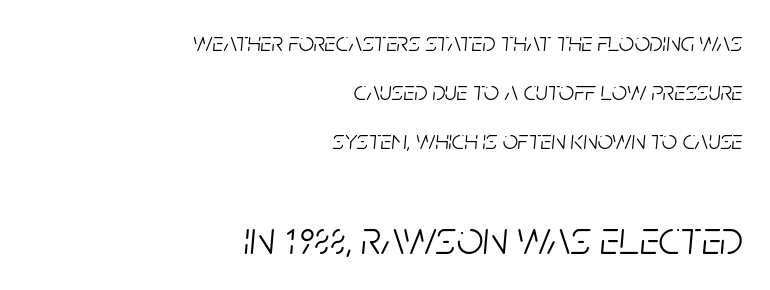
{"italic": "yes", "lean": "right", "slant_degrees": 5, "bold": "no", "weight": "light", "width": "condensed", "stroke_contrast": "low", "x_height": "large", "monospaced": "no", "underline": "no", "align": "right", "line_spacing_ratio": 1.82, "letter_spacing": "normal", "letter_spacing_em": 0.0, "larger_block": "second", "size_ratio": 1.74, "glyph_px": 47}
